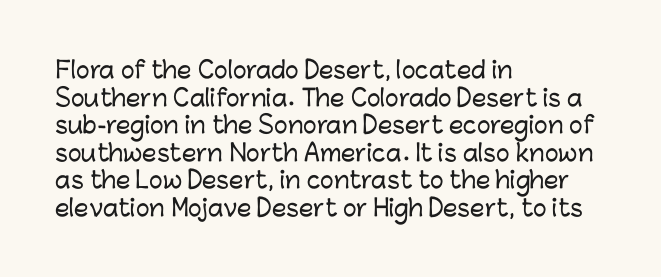
Q: Is the text italic (slanted)? A: No, it is upright.
Q: Is the text underlined? A: No.
Q: How is the paragraph aligned? A: Left-aligned.
Q: Is the spacing between letters normal or unusually wide? A: Normal.
